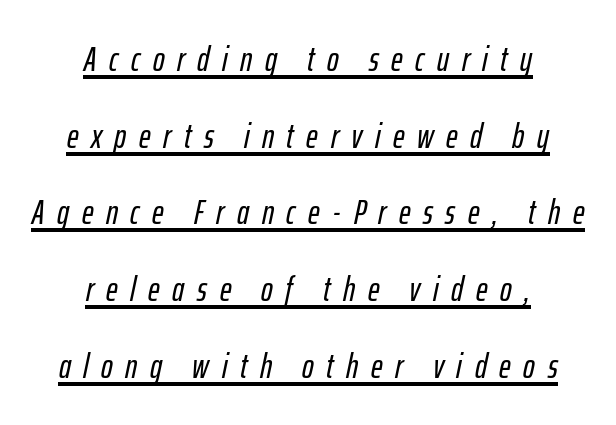
The image shows 35 px condensed type, italic (leaning right); set centered, loose line spacing (2.19x), unusually wide letter spacing (+0.36 em), underlined; low stroke contrast and a medium x-height.
